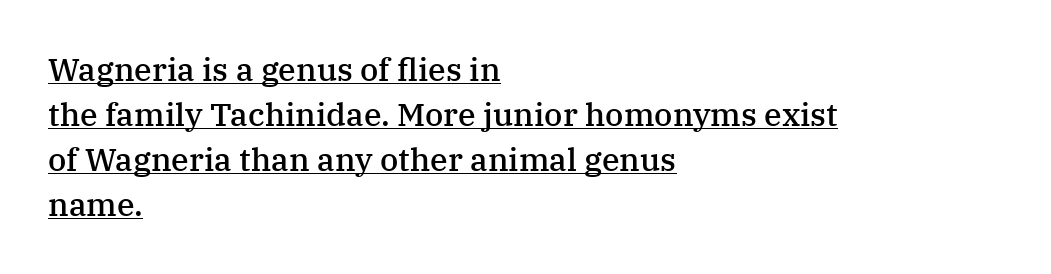
Q: Is the text bold? A: Semi-bold.
Q: Is the text italic (slanted)? A: No, it is upright.
Q: Is the typeface a serif or a sans-serif typeface? A: Serif.
Q: Is the text underlined? A: Yes.
Q: How is the paragraph aligned? A: Left-aligned.
Q: Is the spacing between letters normal or unusually wide? A: Normal.
Q: Is the spacing between lines tight, normal or loose? A: Normal.
Q: Width (condensed, normal, or wide)? A: Normal.
Q: Stroke contrast? A: Medium.
Q: x-height? A: Medium.
Q: Monospaced? A: No.
